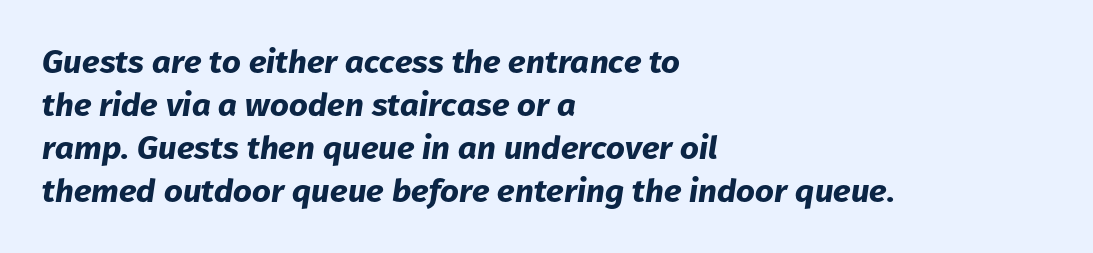
{"italic": "yes", "lean": "right", "slant_degrees": 8, "bold": "yes", "weight": "bold", "width": "normal", "stroke_contrast": "low", "x_height": "medium", "monospaced": "no", "underline": "no", "align": "left", "line_spacing": "normal", "line_spacing_ratio": 1.3, "letter_spacing": "normal", "letter_spacing_em": 0.0, "glyph_px": 33}
